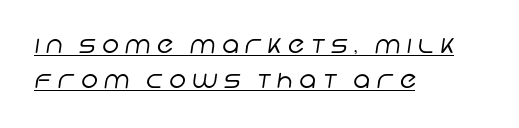
Loose tracking; the words dissolve into strings of separated letters. Layout note: lines flush left. A baseline rule has been typeset under these characters. Counters stay open thanks to moderate or lighter strokes.
